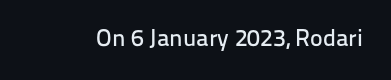
Q: Is the text italic (slanted)? A: No, it is upright.
Q: Is the text underlined? A: No.
Q: Is the spacing between letters normal or unusually wide? A: Normal.
